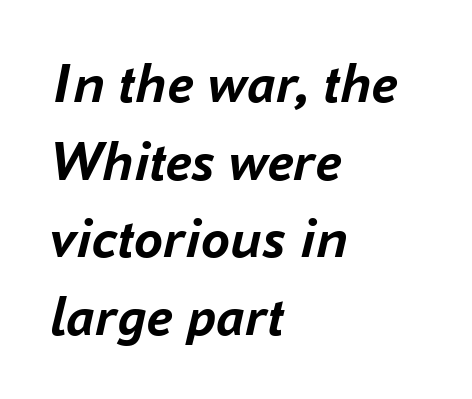
Q: Is the text bold? A: Yes.
Q: Is the text italic (slanted)? A: Yes, it leans right by about 16 degrees.
Q: Is the text underlined? A: No.
Q: How is the paragraph aligned? A: Left-aligned.
Q: Is the spacing between letters normal or unusually wide? A: Normal.
Q: Is the spacing between lines tight, normal or loose? A: Normal.
Q: Width (condensed, normal, or wide)? A: Normal.
Q: Stroke contrast? A: Low.
Q: x-height? A: Medium.
Q: Monospaced? A: No.
